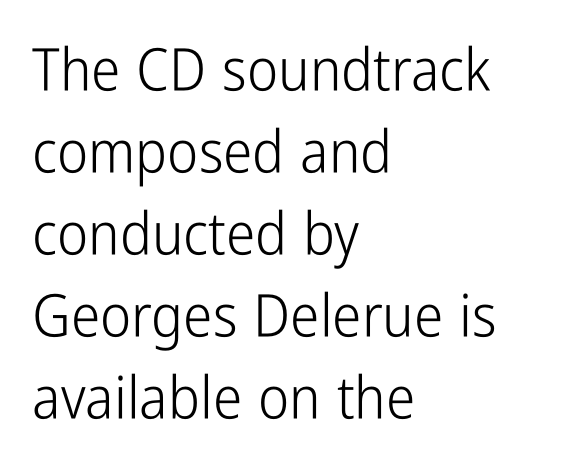
Q: Is the text bold? A: No.
Q: Is the text italic (slanted)? A: No, it is upright.
Q: Is the typeface a serif or a sans-serif typeface? A: Sans-serif.
Q: Is the text underlined? A: No.
Q: How is the paragraph aligned? A: Left-aligned.
Q: Is the spacing between letters normal or unusually wide? A: Normal.
Q: Is the spacing between lines tight, normal or loose? A: Normal.
Q: Width (condensed, normal, or wide)? A: Condensed.
Q: Stroke contrast? A: Low.
Q: x-height? A: Medium.
Q: Monospaced? A: No.
